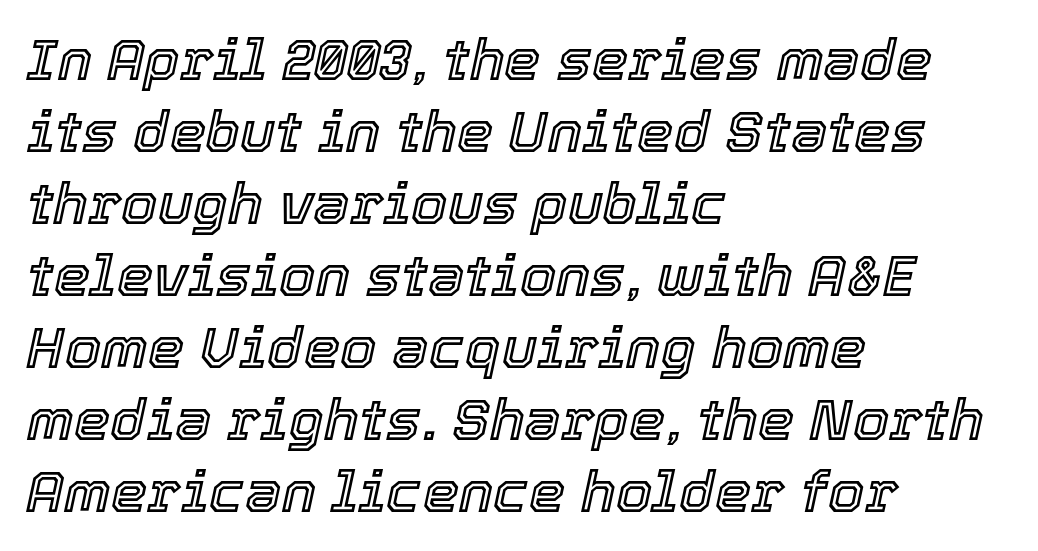
{"italic": "yes", "lean": "right", "slant_degrees": 12, "width": "normal", "x_height": "medium", "monospaced": "no", "underline": "no", "align": "left", "line_spacing_ratio": 1.24, "letter_spacing": "normal", "letter_spacing_em": 0.0, "glyph_px": 58}
